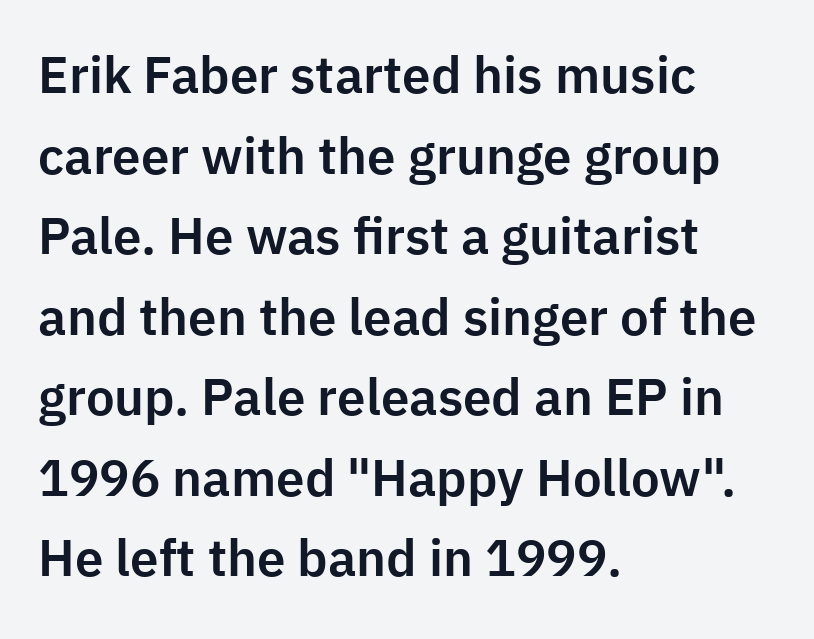
The image shows 51 px sans-serif type, upright; set left-aligned, normal line spacing (1.58x), normal letter spacing, not underlined; low stroke contrast and a medium x-height.
